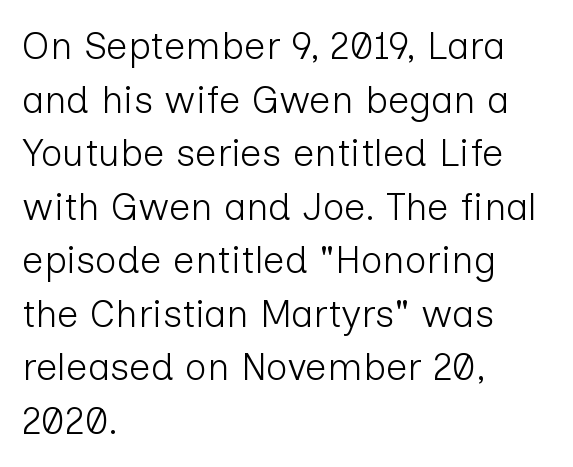
{"serif": "no", "italic": "no", "bold": "no", "weight": "light", "width": "normal", "stroke_contrast": "low", "x_height": "medium", "monospaced": "no", "underline": "no", "align": "left", "line_spacing": "normal", "line_spacing_ratio": 1.41, "letter_spacing": "normal", "letter_spacing_em": 0.0, "glyph_px": 38}
